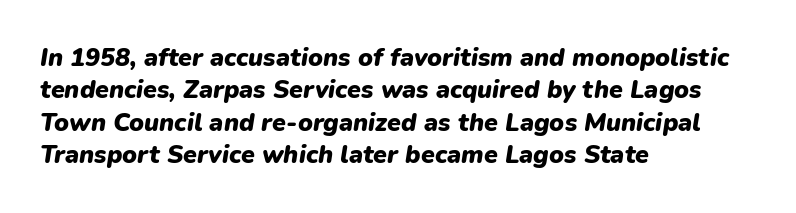
Plain, unruled lines of type. Each new line begins a customary step beneath the previous one. The setting favours the left margin, as ordinary paragraphs usually do. The glyphs have the mass of a bold cut.
